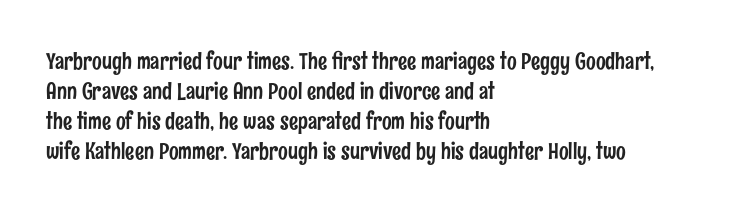
The ragged edge is on the right, which tells us the setting is flush left. What's the leading like? Ordinary, nothing unusual. Posture: straight, roman, zero tilt. The face used here is rendered with its standard letterfit. Letters rest on an invisible, unmarked baseline.
